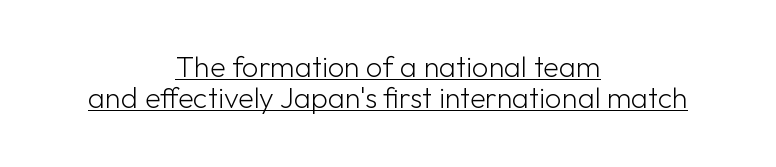
The image shows 29 px light sans-serif type, upright; set centered, tight line spacing (1.06x), normal letter spacing, underlined; low stroke contrast and a medium x-height.
